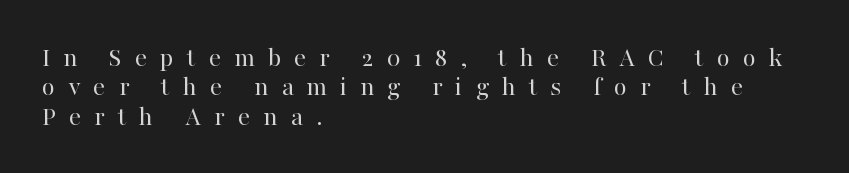
Q: Is the text bold? A: No.
Q: Is the text italic (slanted)? A: No, it is upright.
Q: Is the text underlined? A: No.
Q: How is the paragraph aligned? A: Left-aligned.
Q: Is the spacing between letters normal or unusually wide? A: Unusually wide.
Q: Is the spacing between lines tight, normal or loose? A: Tight.
